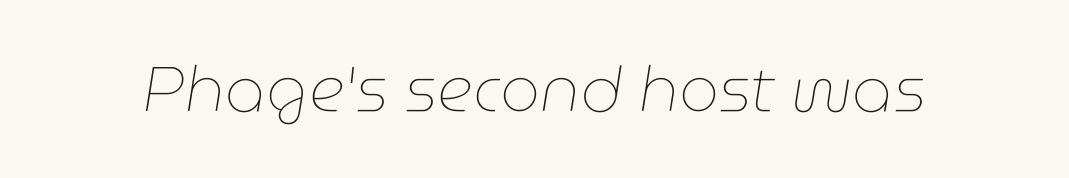
{"italic": "yes", "lean": "right", "slant_degrees": 9, "bold": "no", "weight": "thin", "width": "normal", "stroke_contrast": "low", "x_height": "medium", "monospaced": "no", "underline": "no", "letter_spacing": "normal", "letter_spacing_em": 0.0, "glyph_px": 63}
